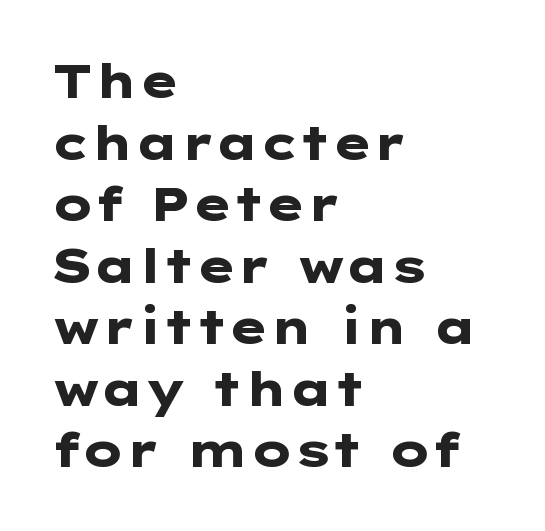
The image shows 47 px heavy, wide sans-serif type, upright; set left-aligned, normal line spacing (1.31x), normal letter spacing, not underlined; low stroke contrast and a medium x-height.
